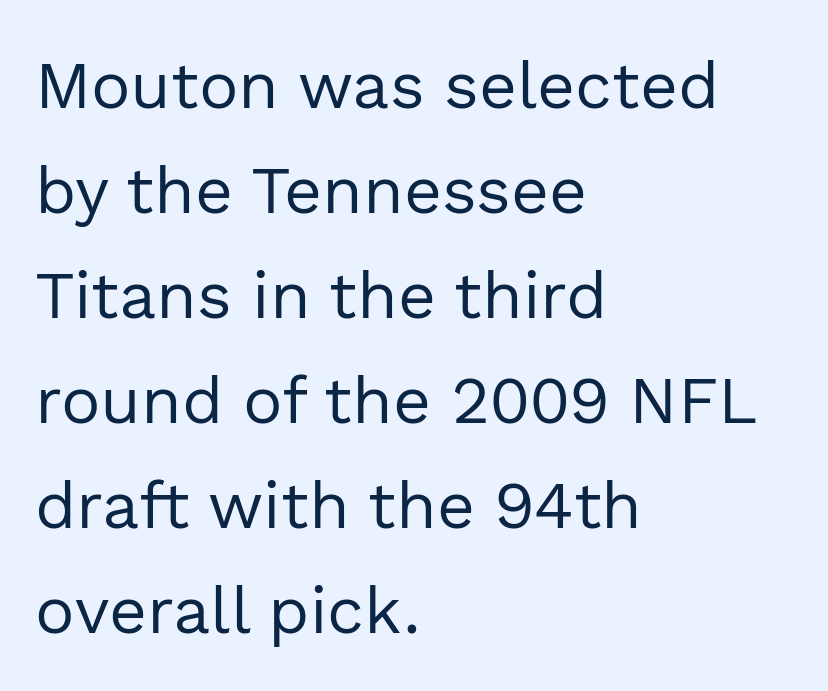
The specimen omits any rule beneath the text block's lines. Note: no serifs on the glyphs. Tracking value appears to be zero — textbook default spacing. The face used here is proportionally spaced, like ordinary book or web type. Summary of vertical rhythm: regular, with standard interline spacing. The font is comparable to plain body text, perhaps lighter.
